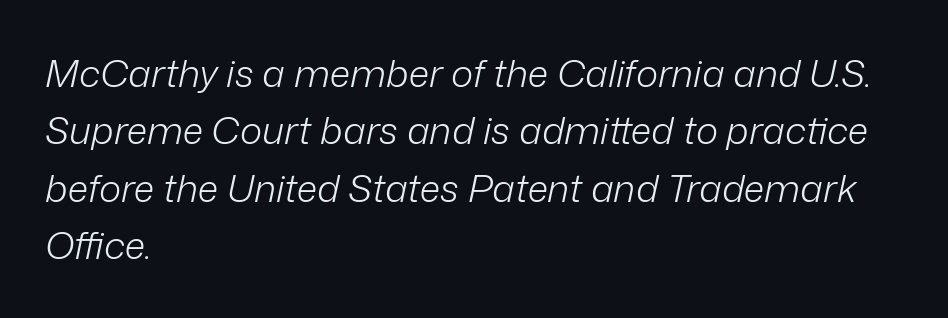
Regular leading. Short and long lines alike share a common starting point at left. Here the glyphs are tracked normally, forming tight word shapes. Quick note: underline off. Note the varied advance widths — an 'i' is clearly narrower than an 'm'. Stems here are at most as thick as an everyday book face.
